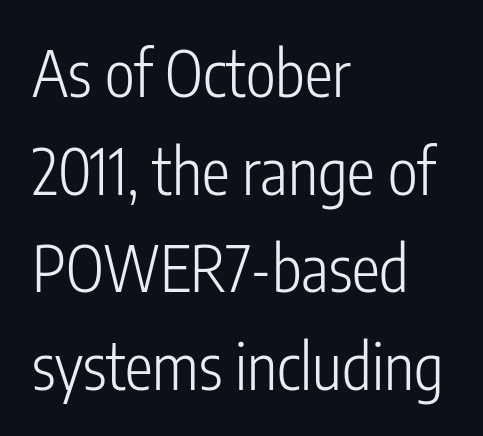
The image shows 63 px light, condensed sans-serif type, upright; set left-aligned, normal line spacing (1.55x), normal letter spacing, not underlined; low stroke contrast and a medium x-height.
